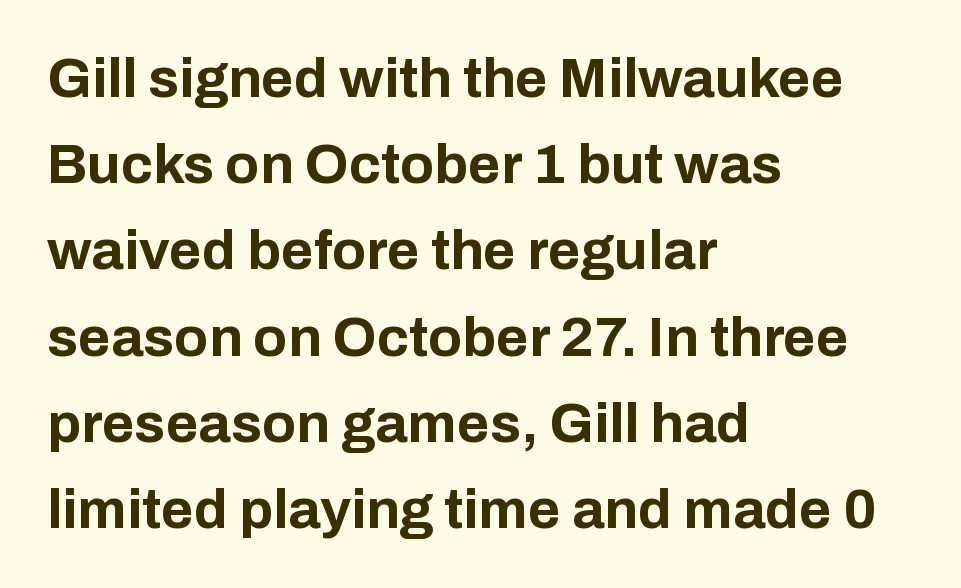
The image shows 56 px bold sans-serif type, upright; set left-aligned, normal line spacing (1.54x), normal letter spacing, not underlined; low stroke contrast and a medium x-height.
